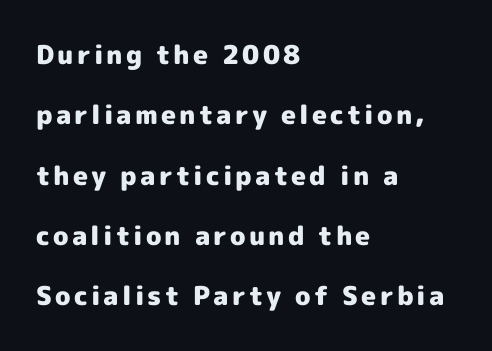
Check the space under the baseline: it is left empty. Successive baselines arrive slowly, with a big drop between each. Rendered with straight, roman letterforms. Every row of glyphs begins at an identical x-position on the left. Does the weight exceed regular? Yes, all the way to bold.
